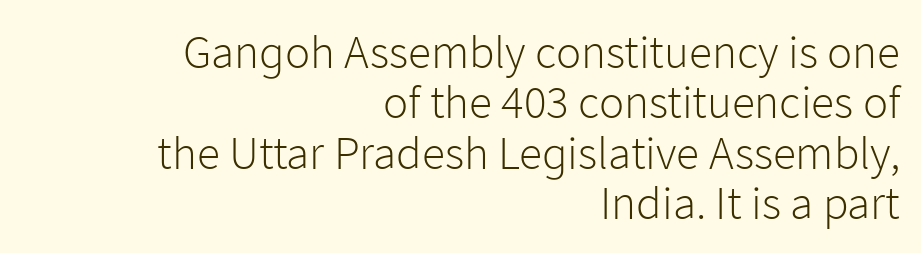
You could not count columns in this text — the font is proportionally spaced. Rule under the text: the space is simply empty. This reads as an unemphasized weight, regular at the heaviest. Tall strokes in this sample are plumb rather than angled.
